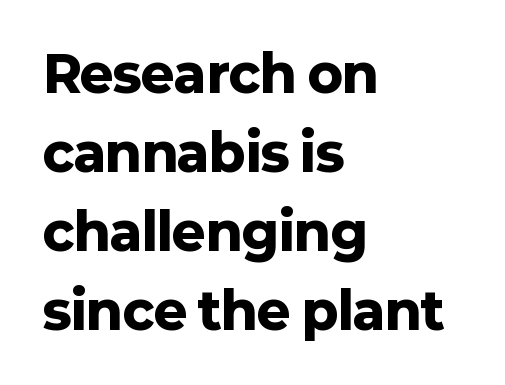
Q: Is the text bold? A: Yes.
Q: Is the text italic (slanted)? A: No, it is upright.
Q: Is the typeface a serif or a sans-serif typeface? A: Sans-serif.
Q: Is the text underlined? A: No.
Q: How is the paragraph aligned? A: Left-aligned.
Q: Is the spacing between letters normal or unusually wide? A: Normal.
Q: Is the spacing between lines tight, normal or loose? A: Normal.
Q: Width (condensed, normal, or wide)? A: Normal.
Q: Stroke contrast? A: Low.
Q: x-height? A: Medium.
Q: Monospaced? A: No.
